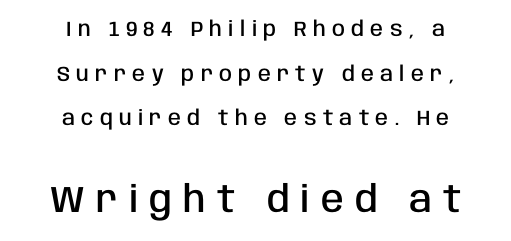
{"serif": "no", "italic": "no", "bold": "semi", "weight": "semibold", "width": "condensed", "stroke_contrast": "low", "x_height": "large", "monospaced": "no", "underline": "no", "align": "center", "line_spacing": "loose", "line_spacing_ratio": 2.12, "letter_spacing": "wide", "letter_spacing_em": 0.3, "larger_block": "second", "size_ratio": 1.76, "glyph_px": 37}
